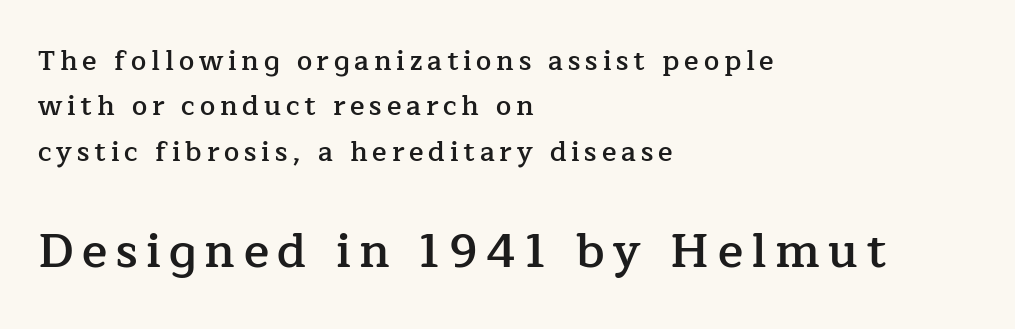
{"serif": "yes", "italic": "no", "bold": "semi", "weight": "semibold", "width": "normal", "stroke_contrast": "low", "x_height": "medium", "monospaced": "no", "underline": "no", "align": "left", "line_spacing": "normal", "line_spacing_ratio": 1.68, "larger_block": "second", "size_ratio": 1.74, "glyph_px": 47}
